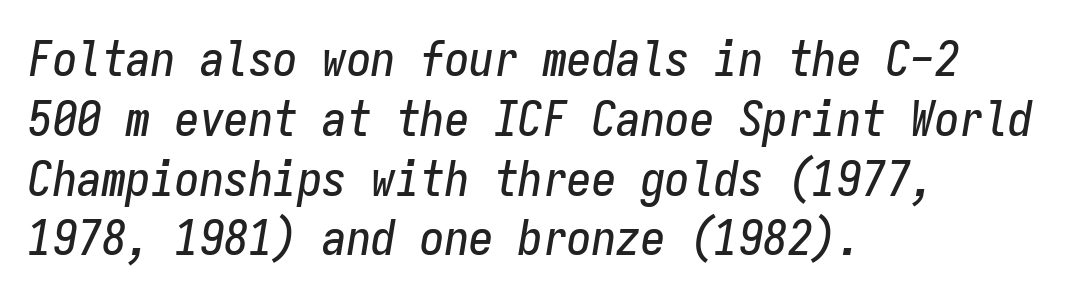
Q: Is the text italic (slanted)? A: Yes, it leans right by about 9 degrees.
Q: Is the text underlined? A: No.
Q: How is the paragraph aligned? A: Left-aligned.
Q: Is the spacing between letters normal or unusually wide? A: Normal.
Q: Width (condensed, normal, or wide)? A: Condensed.
Q: Stroke contrast? A: Low.
Q: x-height? A: Medium.
Q: Monospaced? A: Yes.
